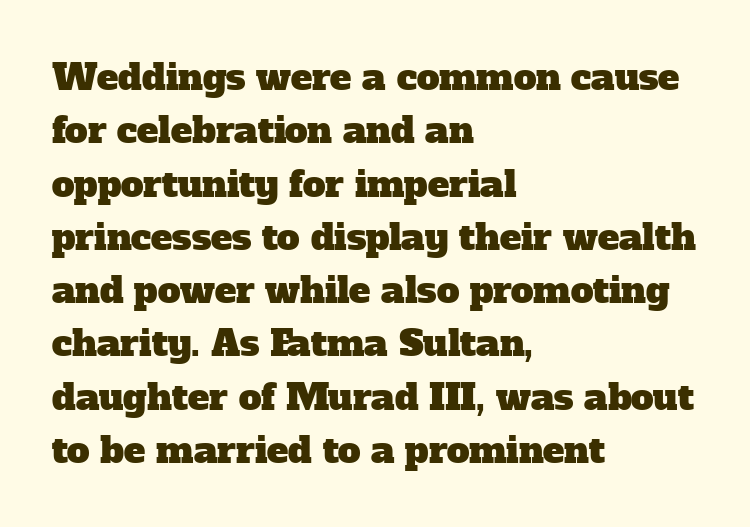
Q: Is the typeface a serif or a sans-serif typeface? A: Serif.
Q: Is the text underlined? A: No.
Q: How is the paragraph aligned? A: Left-aligned.
Q: Is the spacing between letters normal or unusually wide? A: Normal.
Q: Is the spacing between lines tight, normal or loose? A: Normal.
Q: Width (condensed, normal, or wide)? A: Normal.
Q: Stroke contrast? A: Low.
Q: x-height? A: Medium.
Q: Monospaced? A: No.
